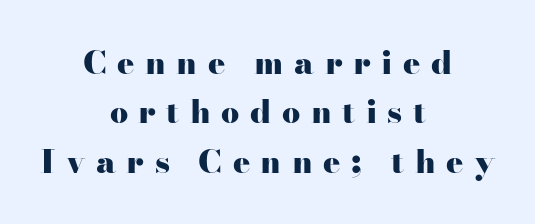
Honestly, the row spacing looks completely unremarkable. You could not count columns in this text — the font is proportionally spaced. The rendering positions every line midway between the sides. The font is running at its bold setting. Typographically, this falls in the serif category.
